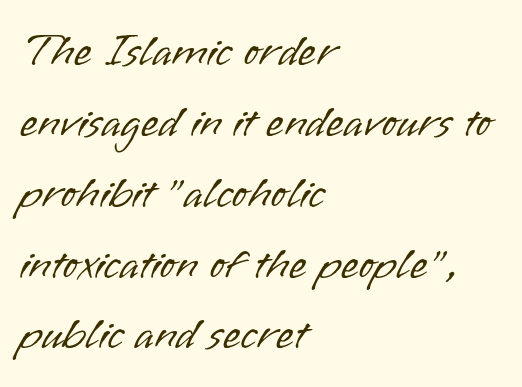
The image shows 46 px light sans-serif type; set left-aligned, normal line spacing (1.54x), normal letter spacing, not underlined; low stroke contrast and a small x-height.
